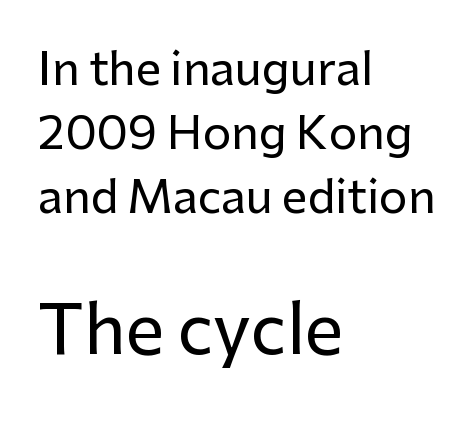
Q: Is the text italic (slanted)? A: No, it is upright.
Q: Is the typeface a serif or a sans-serif typeface? A: Sans-serif.
Q: Is the text underlined? A: No.
Q: How is the paragraph aligned? A: Left-aligned.
Q: Is the spacing between letters normal or unusually wide? A: Normal.
Q: Is the spacing between lines tight, normal or loose? A: Normal.
Q: Which block of text is set in a larger size, the first (top) or the second (bottom)? A: The second (bottom) one.
Q: Width (condensed, normal, or wide)? A: Normal.
Q: Stroke contrast? A: Low.
Q: x-height? A: Medium.
Q: Monospaced? A: No.
